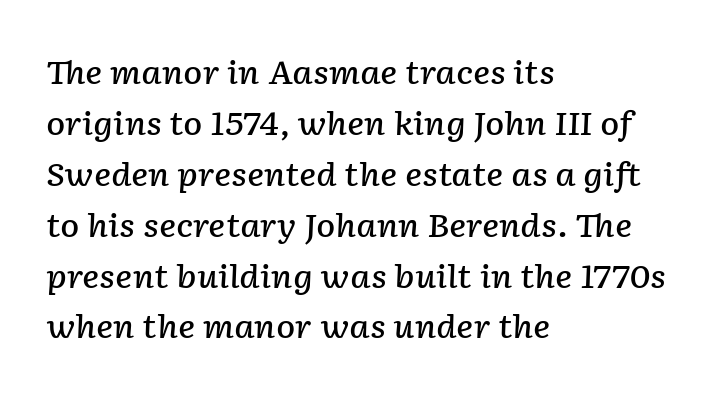
The image shows 32 px semibold type, italic (leaning right); set left-aligned, normal line spacing (1.59x), normal letter spacing, not underlined; low stroke contrast and a medium x-height.
